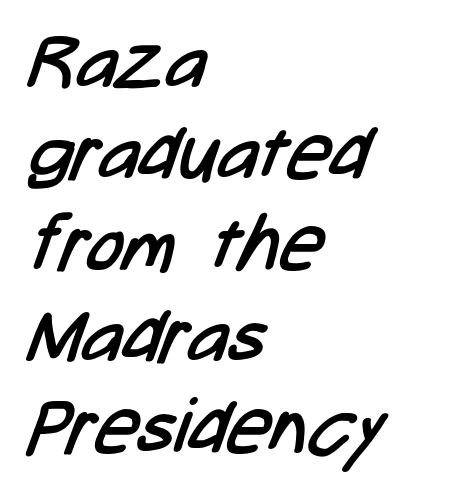
The image shows 76 px regular-weight, condensed sans-serif type; set left-aligned, line spacing 1.2x, normal letter spacing, not underlined; low stroke contrast and a medium x-height.
